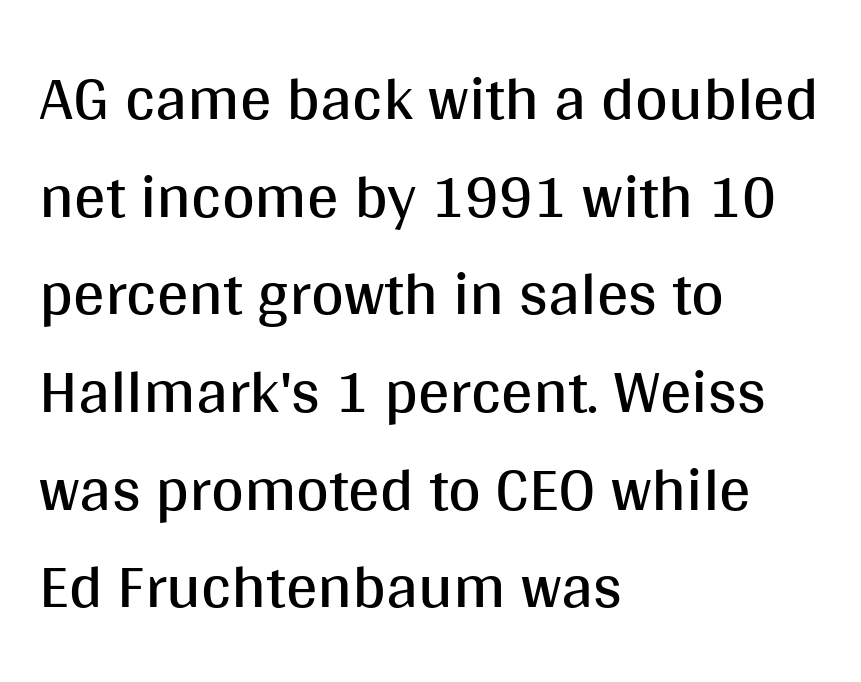
{"serif": "no", "italic": "no", "bold": "no", "weight": "regular", "width": "normal", "stroke_contrast": "medium", "x_height": "large", "monospaced": "no", "underline": "no", "align": "left", "line_spacing": "normal", "line_spacing_ratio": 1.55, "letter_spacing": "normal", "letter_spacing_em": 0.0, "glyph_px": 63}
